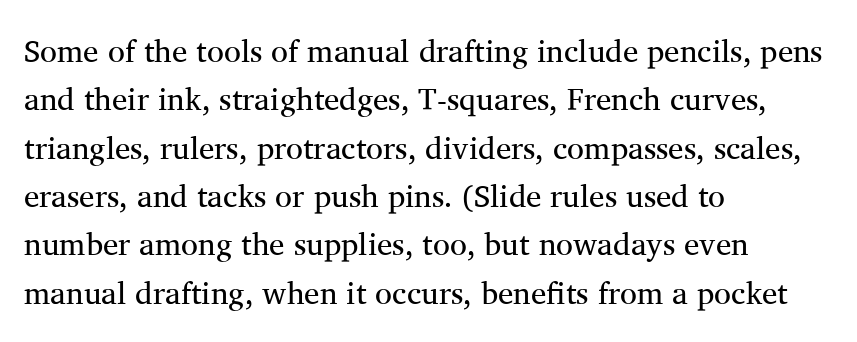
{"serif": "yes", "italic": "no", "bold": "no", "weight": "regular", "width": "normal", "stroke_contrast": "medium", "x_height": "medium", "monospaced": "no", "underline": "no", "align": "left", "line_spacing": "normal", "line_spacing_ratio": 1.56, "letter_spacing": "normal", "letter_spacing_em": 0.0, "glyph_px": 31}
